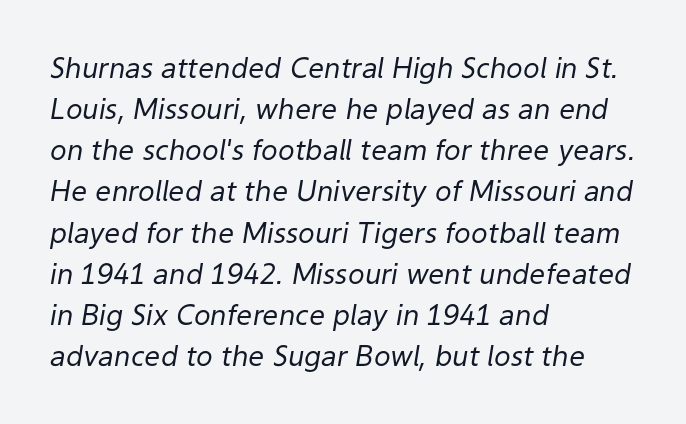
{"italic": "yes", "lean": "right", "slant_degrees": 9, "bold": "no", "weight": "regular", "width": "normal", "stroke_contrast": "low", "x_height": "medium", "monospaced": "no", "underline": "no", "align": "left", "line_spacing": "normal", "line_spacing_ratio": 1.47, "letter_spacing": "normal", "letter_spacing_em": 0.0, "glyph_px": 28}
